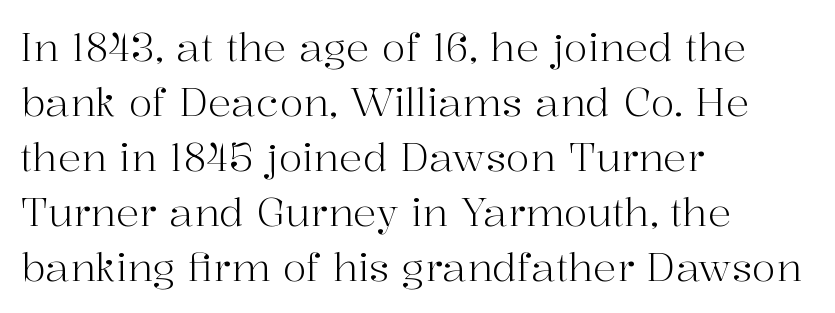
Q: Is the text bold? A: No.
Q: Is the text italic (slanted)? A: No, it is upright.
Q: Is the typeface a serif or a sans-serif typeface? A: Serif.
Q: Is the text underlined? A: No.
Q: How is the paragraph aligned? A: Left-aligned.
Q: Is the spacing between letters normal or unusually wide? A: Normal.
Q: Is the spacing between lines tight, normal or loose? A: Normal.
Q: Width (condensed, normal, or wide)? A: Normal.
Q: Stroke contrast? A: High.
Q: x-height? A: Medium.
Q: Monospaced? A: No.
